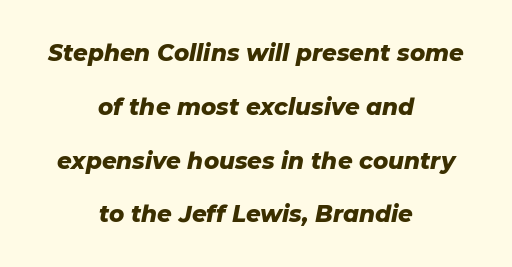
Q: Is the text bold? A: Yes.
Q: Is the text italic (slanted)? A: Yes, it leans right by about 11 degrees.
Q: Is the text underlined? A: No.
Q: How is the paragraph aligned? A: Centered.
Q: Is the spacing between letters normal or unusually wide? A: Normal.
Q: Is the spacing between lines tight, normal or loose? A: Loose.
